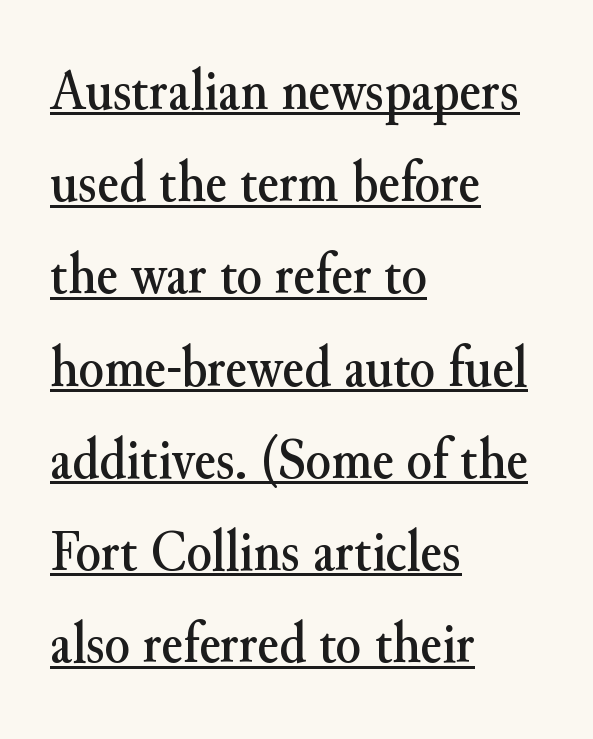
Q: Is the text italic (slanted)? A: No, it is upright.
Q: Is the typeface a serif or a sans-serif typeface? A: Serif.
Q: Is the text underlined? A: Yes.
Q: How is the paragraph aligned? A: Left-aligned.
Q: Is the spacing between letters normal or unusually wide? A: Normal.
Q: Is the spacing between lines tight, normal or loose? A: Normal.
Q: Width (condensed, normal, or wide)? A: Normal.
Q: Stroke contrast? A: Medium.
Q: x-height? A: Small.
Q: Monospaced? A: No.
